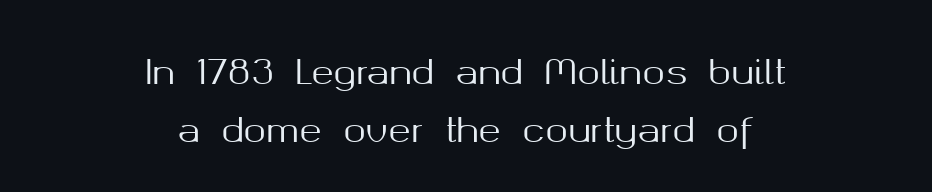
Q: Is the text italic (slanted)? A: No, it is upright.
Q: Is the typeface a serif or a sans-serif typeface? A: Sans-serif.
Q: Is the text underlined? A: No.
Q: How is the paragraph aligned? A: Centered.
Q: Is the spacing between letters normal or unusually wide? A: Normal.
Q: Is the spacing between lines tight, normal or loose? A: Normal.
Q: Width (condensed, normal, or wide)? A: Normal.
Q: Stroke contrast? A: Medium.
Q: x-height? A: Medium.
Q: Monospaced? A: No.
